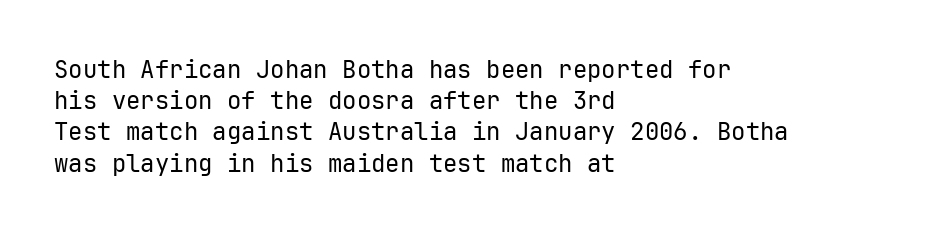
{"italic": "no", "bold": "no", "underline": "no", "align": "left", "line_spacing": "normal", "line_spacing_ratio": 1.3, "letter_spacing": "normal", "letter_spacing_em": 0.0, "glyph_px": 24}
